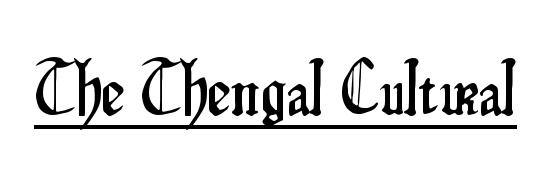
The passage shown has conventional tracking throughout. This rendering employs a face without finishing strokes, i.e., a sans-serif. This sample carries an underscore along the baseline area. Do the characters align in a grid? No, the font is proportional.
